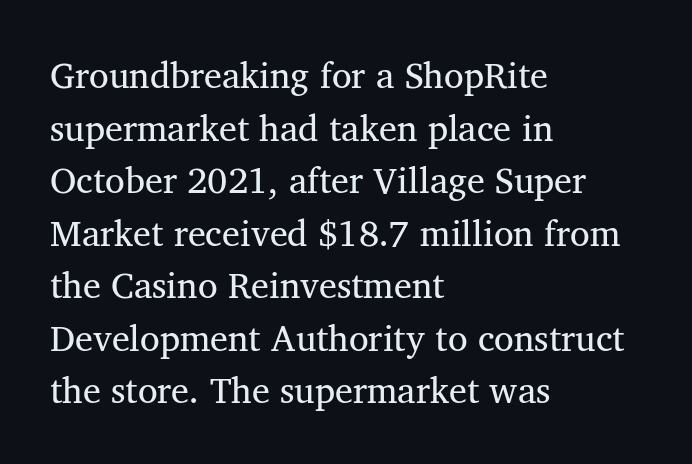
The image shows 36 px regular-weight serif type, upright; set left-aligned, normal line spacing (1.46x), normal letter spacing, not underlined; medium stroke contrast and a medium x-height.
